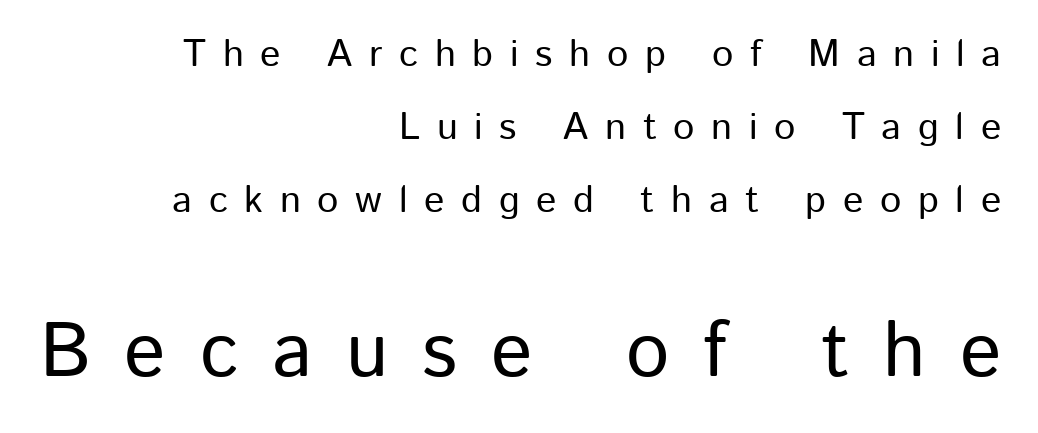
{"serif": "no", "italic": "no", "width": "normal", "stroke_contrast": "low", "x_height": "medium", "monospaced": "no", "underline": "no", "align": "right", "line_spacing": "loose", "line_spacing_ratio": 1.92, "letter_spacing": "wide", "letter_spacing_em": 0.44, "larger_block": "second", "size_ratio": 2.03, "glyph_px": 77}
